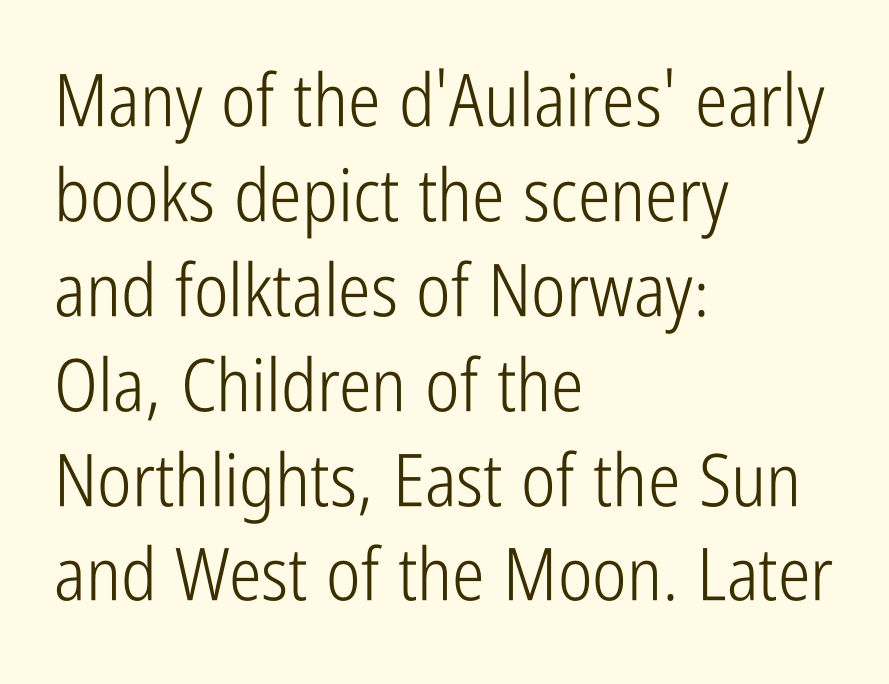
The image shows 73 px light, condensed sans-serif type, upright; set left-aligned, normal line spacing (1.3x), normal letter spacing, not underlined; low stroke contrast and a medium x-height.
